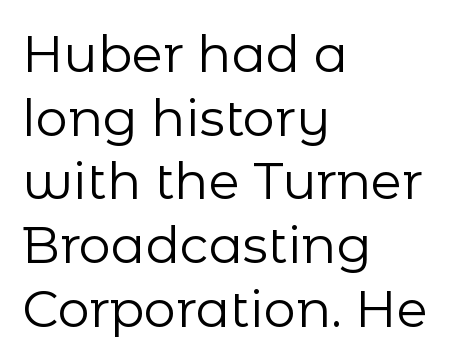
Q: Is the text bold? A: No.
Q: Is the text italic (slanted)? A: No, it is upright.
Q: Is the typeface a serif or a sans-serif typeface? A: Sans-serif.
Q: Is the text underlined? A: No.
Q: How is the paragraph aligned? A: Left-aligned.
Q: Is the spacing between letters normal or unusually wide? A: Normal.
Q: Is the spacing between lines tight, normal or loose? A: Normal.
Q: Width (condensed, normal, or wide)? A: Normal.
Q: Stroke contrast? A: Low.
Q: x-height? A: Medium.
Q: Monospaced? A: No.
